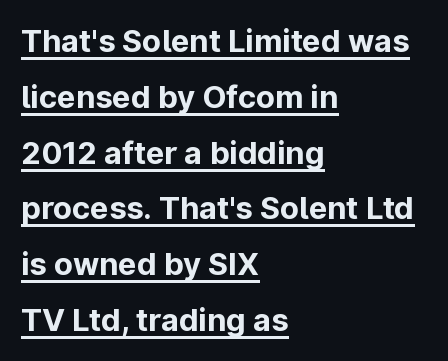
Q: Is the text bold? A: Yes.
Q: Is the text italic (slanted)? A: No, it is upright.
Q: Is the typeface a serif or a sans-serif typeface? A: Sans-serif.
Q: Is the text underlined? A: Yes.
Q: How is the paragraph aligned? A: Left-aligned.
Q: Is the spacing between letters normal or unusually wide? A: Normal.
Q: Width (condensed, normal, or wide)? A: Normal.
Q: Stroke contrast? A: Low.
Q: x-height? A: Medium.
Q: Monospaced? A: No.
